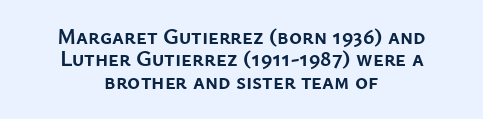
{"italic": "no", "bold": "yes", "underline": "no", "align": "center", "line_spacing": "tight", "line_spacing_ratio": 1.02, "letter_spacing": "normal", "letter_spacing_em": 0.0, "glyph_px": 22}
